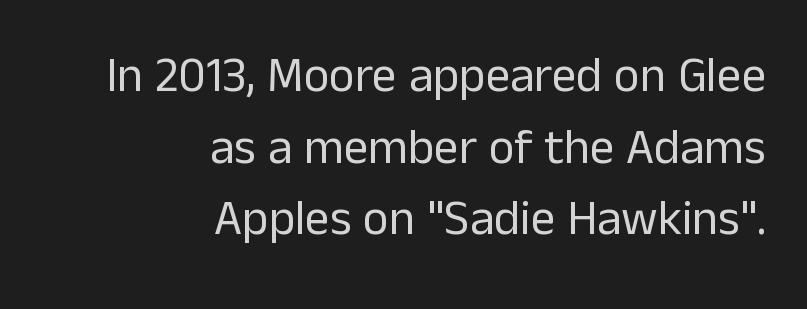
Here the glyphs are tracked normally, forming tight word shapes. The font is comparable to plain body text, perhaps lighter. The space beneath each line is pristine and unruled. A normal amount of white space separates one row of letters from the next. A roman cut, with each character standing at attention.
